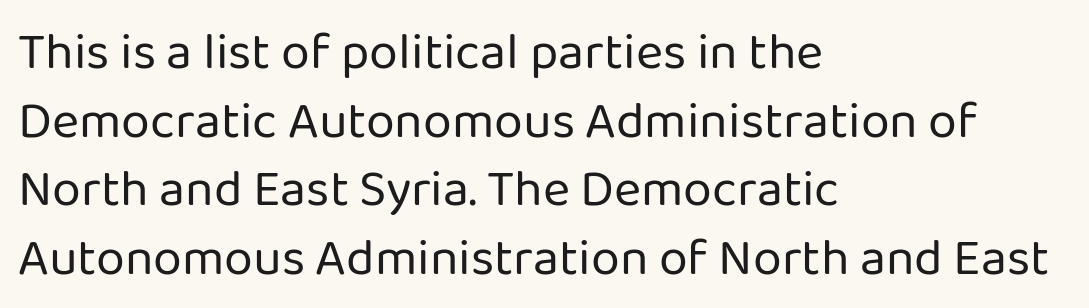
{"serif": "no", "italic": "no", "bold": "no", "weight": "regular", "width": "normal", "stroke_contrast": "low", "x_height": "medium", "monospaced": "no", "underline": "no", "align": "left", "line_spacing": "normal", "line_spacing_ratio": 1.32, "letter_spacing": "normal", "letter_spacing_em": 0.0, "glyph_px": 52}
